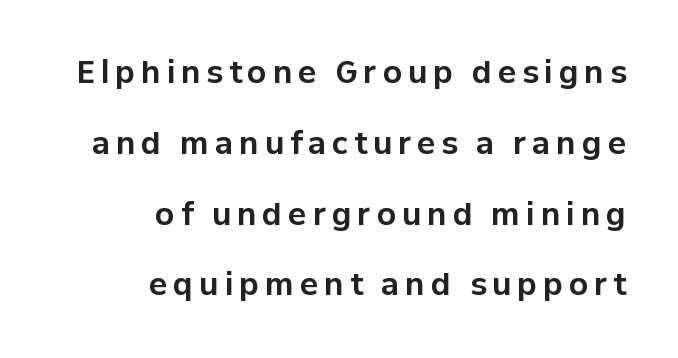
The image shows 30 px bold sans-serif type, upright; set right-aligned, loose line spacing (2.36x), unusually wide letter spacing (+0.2 em), not underlined; low stroke contrast and a medium x-height.
